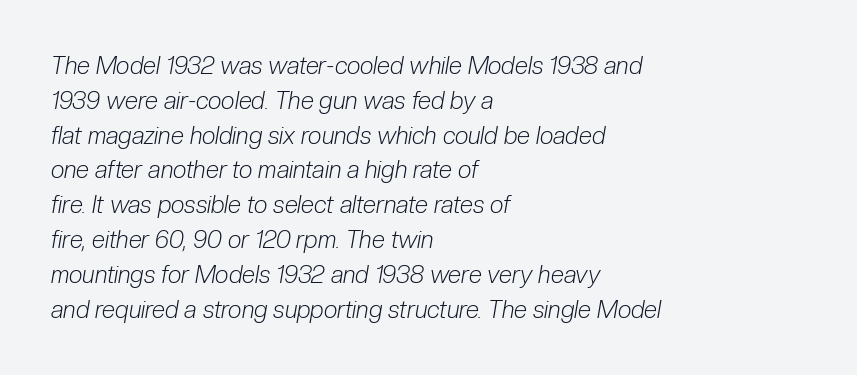
Words float on clear page, feet unadorned. Interline gaps are of average width in this sample. In CSS terms this would be text-align: left. How are the letters spaced? Ordinarily, with no added tracking.
